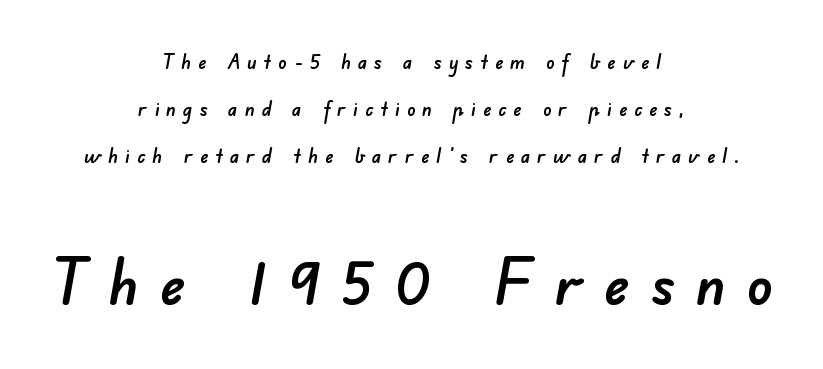
The image shows 64 px sans-serif type; set centered, loose line spacing (2.24x), unusually wide letter spacing (+0.33 em), not underlined; the second (bottom) block is 3.05x larger; low stroke contrast and a small x-height.
